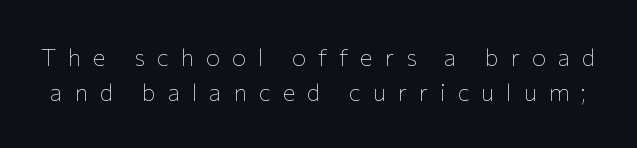
Q: Is the text bold? A: No.
Q: Is the text italic (slanted)? A: No, it is upright.
Q: Is the text underlined? A: No.
Q: Is the spacing between letters normal or unusually wide? A: Unusually wide.
Q: Is the spacing between lines tight, normal or loose? A: Normal.
